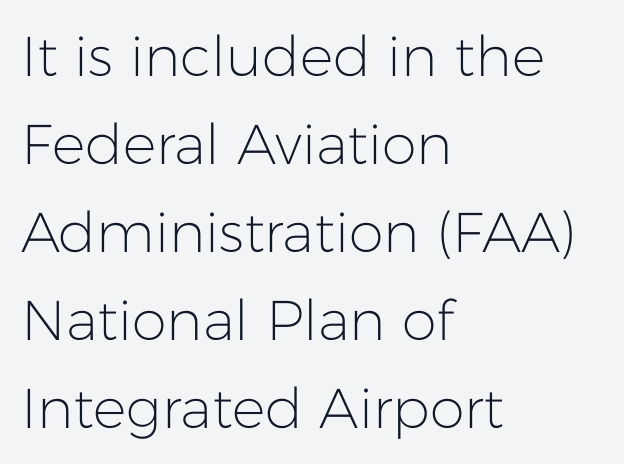
A typesetter would label this face a sans. This is roman type, the default non-slanted kind. Summary of vertical rhythm: regular, with standard interline spacing. The characters are drawn with everyday or finer stroke widths.
